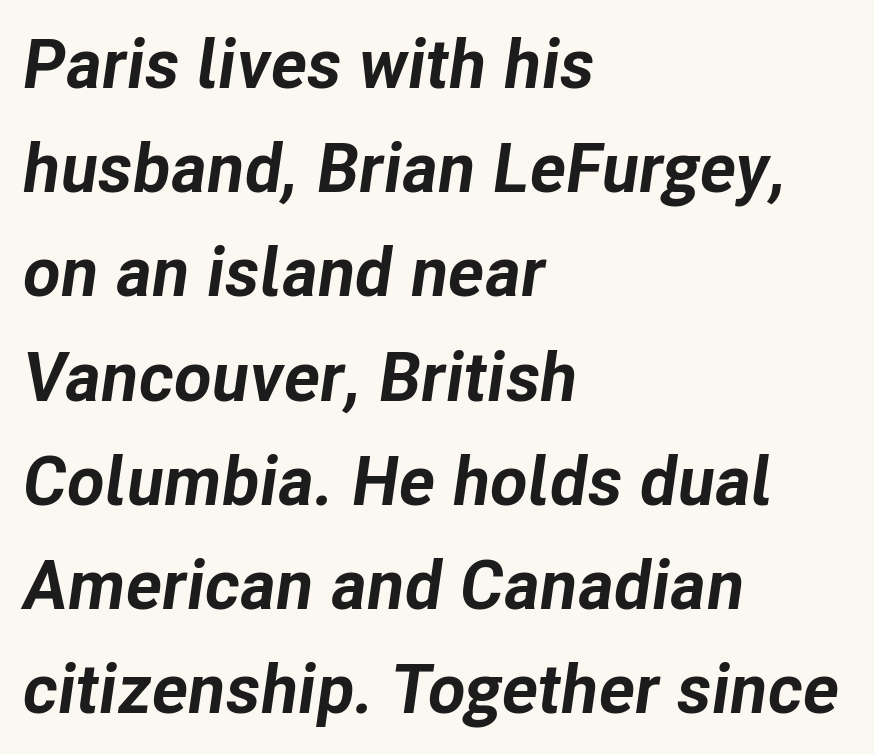
{"italic": "yes", "lean": "right", "slant_degrees": 8, "bold": "yes", "weight": "bold", "width": "normal", "stroke_contrast": "low", "x_height": "medium", "monospaced": "no", "underline": "no", "align": "left", "line_spacing": "normal", "line_spacing_ratio": 1.51, "letter_spacing": "normal", "letter_spacing_em": 0.0, "glyph_px": 69}
